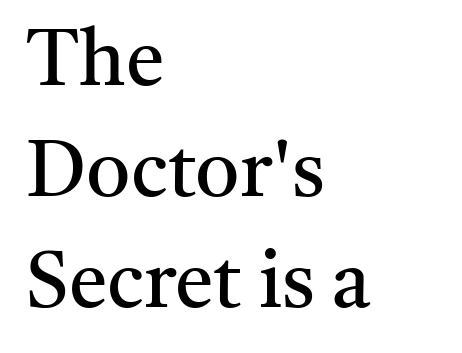
Spacing between characters is what you'd get straight out of the box. The rendering anchors every line to the left-hand side. A light-to-regular cut is what we see here. Posture: straight, roman, zero tilt.
